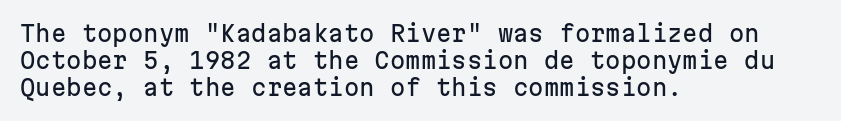
Q: Is the text italic (slanted)? A: No, it is upright.
Q: Is the text underlined? A: No.
Q: How is the paragraph aligned? A: Left-aligned.
Q: Is the spacing between letters normal or unusually wide? A: Normal.
